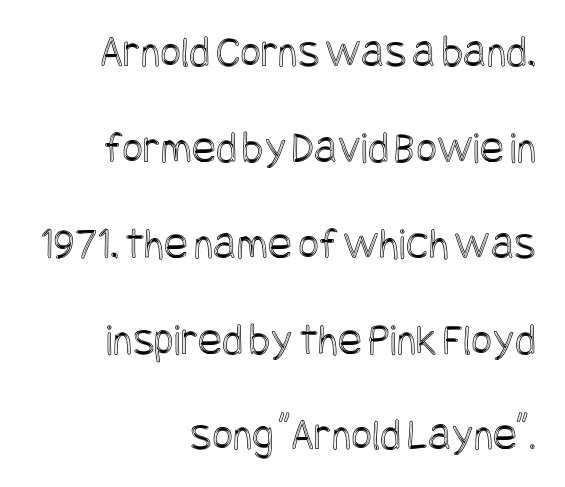
The image shows 45 px condensed type, upright; set right-aligned, loose line spacing (2.13x), normal letter spacing, not underlined; a large x-height.
